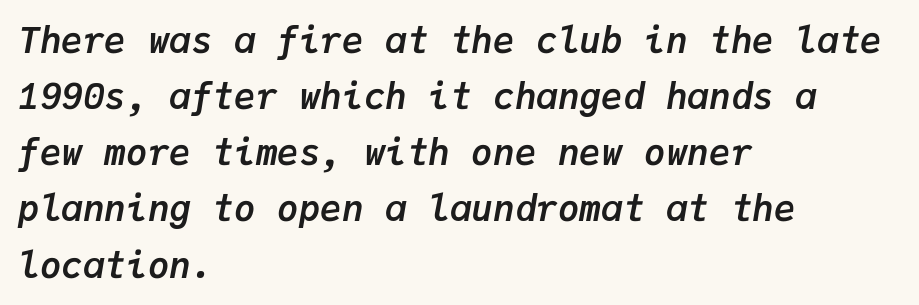
The image shows 36 px semibold type, italic (leaning right), monospaced; set left-aligned, normal line spacing (1.56x), normal letter spacing, not underlined; low stroke contrast and a medium x-height.
